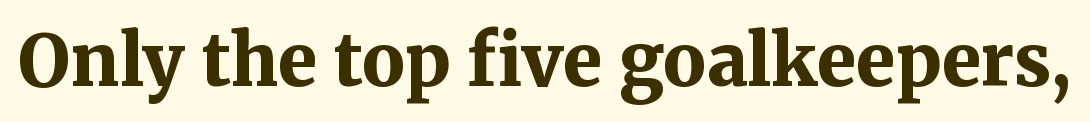
The image shows 71 px bold serif type, upright; set normal letter spacing, not underlined; medium stroke contrast and a medium x-height.
